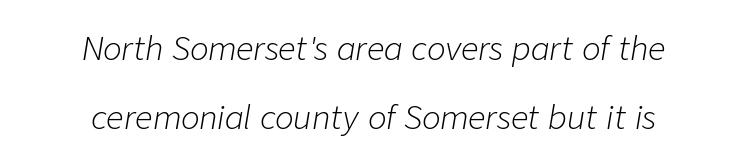
Q: Is the text bold? A: No.
Q: Is the text italic (slanted)? A: Yes, it leans right by about 9 degrees.
Q: Is the text underlined? A: No.
Q: How is the paragraph aligned? A: Centered.
Q: Is the spacing between letters normal or unusually wide? A: Normal.
Q: Is the spacing between lines tight, normal or loose? A: Loose.
Q: Width (condensed, normal, or wide)? A: Normal.
Q: Stroke contrast? A: Low.
Q: x-height? A: Medium.
Q: Monospaced? A: No.
